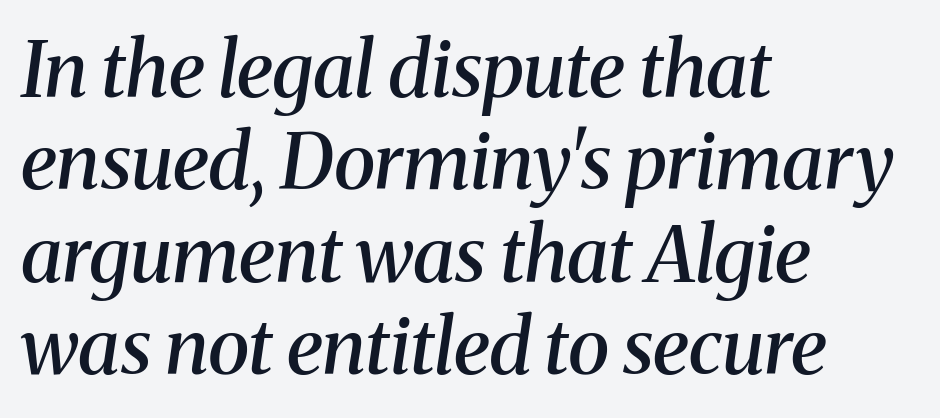
The image shows 77 px semibold serif type, italic (leaning right); set left-aligned, line spacing 1.2x, normal letter spacing, not underlined; medium stroke contrast and a medium x-height.
